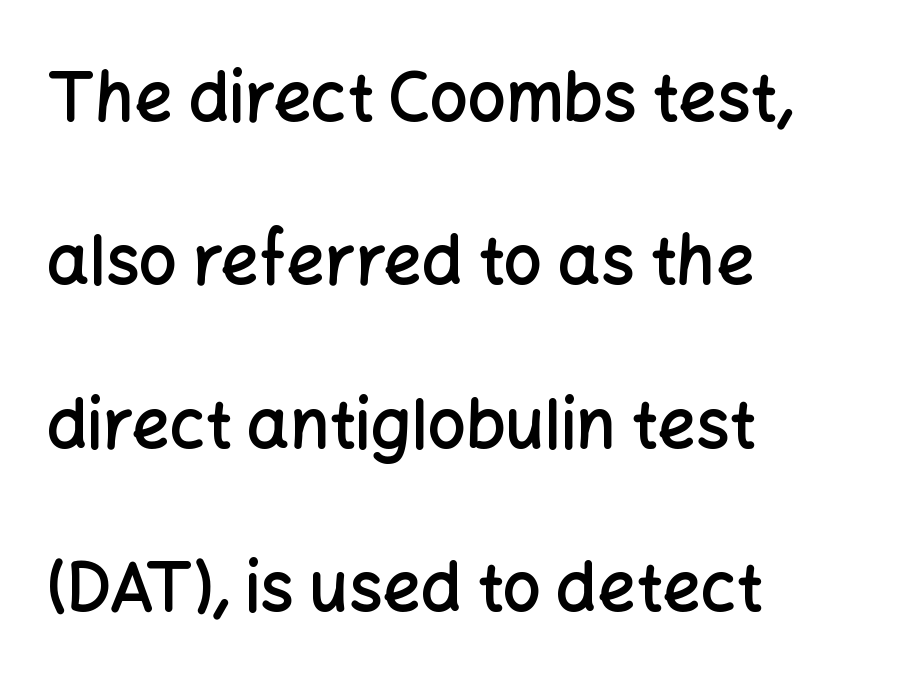
Q: Is the text bold? A: Semi-bold.
Q: Is the text italic (slanted)? A: No, it is upright.
Q: Is the typeface a serif or a sans-serif typeface? A: Sans-serif.
Q: Is the text underlined? A: No.
Q: How is the paragraph aligned? A: Left-aligned.
Q: Is the spacing between letters normal or unusually wide? A: Normal.
Q: Is the spacing between lines tight, normal or loose? A: Loose.
Q: Width (condensed, normal, or wide)? A: Normal.
Q: Stroke contrast? A: Low.
Q: x-height? A: Medium.
Q: Monospaced? A: No.
